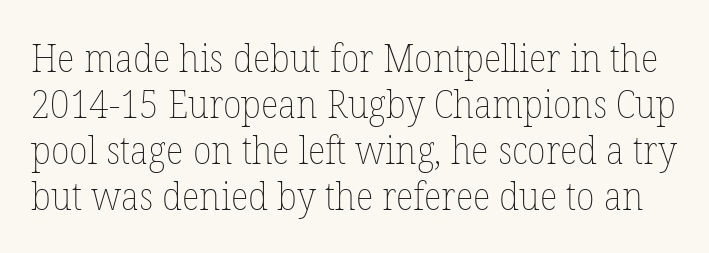
The area under the type is left untouched. Stroke thickness stays within the range of a standard reading face or lighter. Character widths vary here, with narrow letters taking less room than wide ones. Between one letter and the next there's only the usual sliver of space. Italic? Not at all — the glyphs are vertical.
